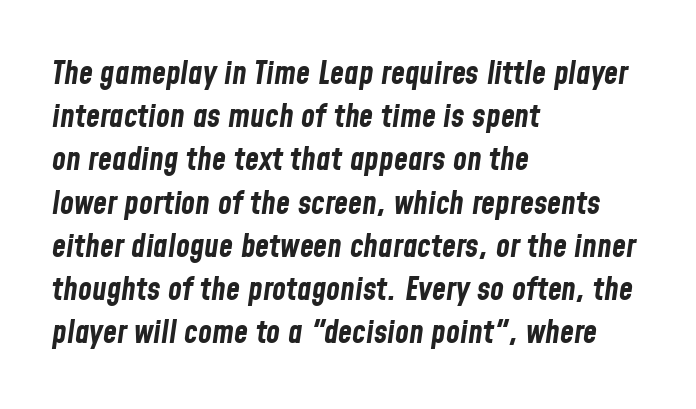
Q: Is the text bold? A: Yes.
Q: Is the text italic (slanted)? A: Yes, it leans right by about 8 degrees.
Q: Is the text underlined? A: No.
Q: How is the paragraph aligned? A: Left-aligned.
Q: Is the spacing between letters normal or unusually wide? A: Normal.
Q: Is the spacing between lines tight, normal or loose? A: Normal.
Q: Width (condensed, normal, or wide)? A: Condensed.
Q: Stroke contrast? A: Low.
Q: x-height? A: Medium.
Q: Monospaced? A: No.
